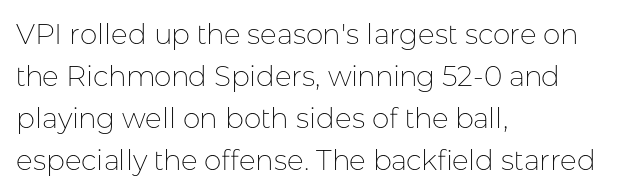
{"serif": "no", "italic": "no", "bold": "no", "weight": "thin", "width": "normal", "stroke_contrast": "low", "x_height": "medium", "monospaced": "no", "underline": "no", "align": "left", "line_spacing": "normal", "line_spacing_ratio": 1.5, "letter_spacing": "normal", "letter_spacing_em": 0.0, "glyph_px": 28}
